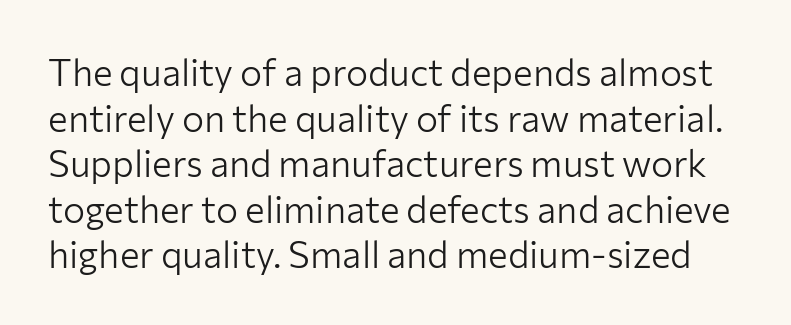
Q: Is the text bold? A: No.
Q: Is the text italic (slanted)? A: No, it is upright.
Q: Is the typeface a serif or a sans-serif typeface? A: Sans-serif.
Q: Is the text underlined? A: No.
Q: Is the spacing between letters normal or unusually wide? A: Normal.
Q: Width (condensed, normal, or wide)? A: Normal.
Q: Stroke contrast? A: Low.
Q: x-height? A: Medium.
Q: Monospaced? A: No.
